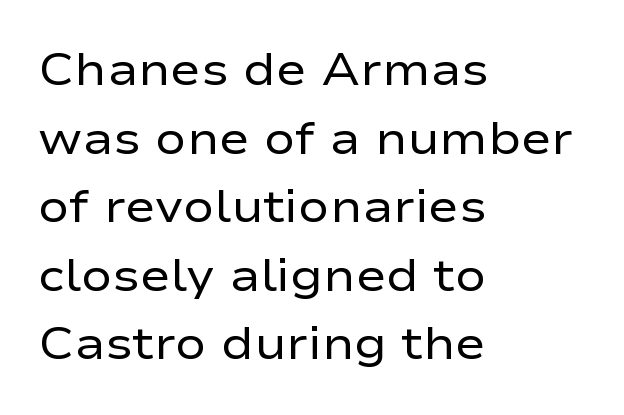
{"serif": "no", "italic": "no", "bold": "no", "weight": "regular", "width": "wide", "stroke_contrast": "low", "x_height": "medium", "monospaced": "no", "underline": "no", "align": "left", "line_spacing": "normal", "line_spacing_ratio": 1.49, "letter_spacing": "normal", "letter_spacing_em": 0.0, "glyph_px": 46}
